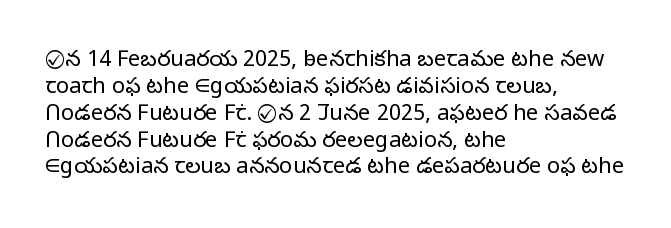
Q: Is the text bold? A: No.
Q: Is the text italic (slanted)? A: No, it is upright.
Q: Is the text underlined? A: No.
Q: How is the paragraph aligned? A: Left-aligned.
Q: Is the spacing between letters normal or unusually wide? A: Normal.
